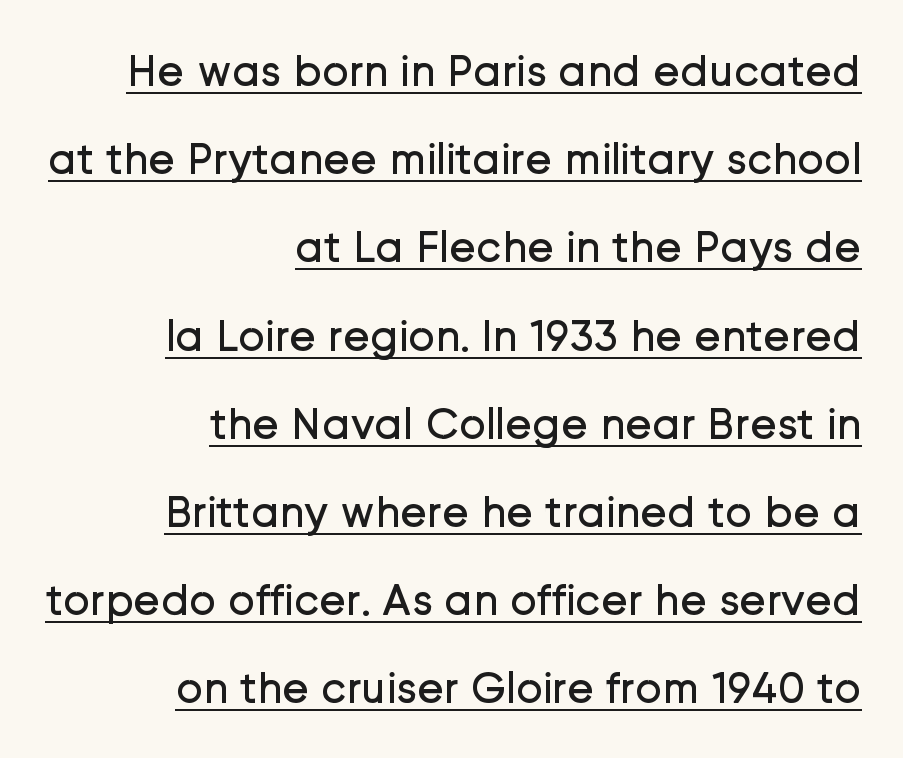
Q: Is the text bold? A: No.
Q: Is the text italic (slanted)? A: No, it is upright.
Q: Is the typeface a serif or a sans-serif typeface? A: Sans-serif.
Q: Is the text underlined? A: Yes.
Q: How is the paragraph aligned? A: Right-aligned.
Q: Is the spacing between letters normal or unusually wide? A: Normal.
Q: Is the spacing between lines tight, normal or loose? A: Loose.
Q: Width (condensed, normal, or wide)? A: Normal.
Q: Stroke contrast? A: Low.
Q: x-height? A: Medium.
Q: Monospaced? A: No.
